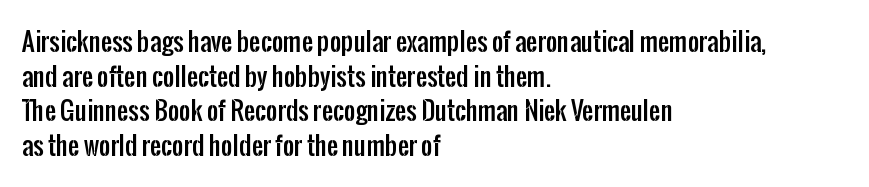
Has an underline been added? It has not. Observe the ordinary spacing: letters are neighbours, not strangers. What's the leading like? Ordinary, nothing unusual. Reading down the block, your eye returns to a fixed left position each line. Every character sits straight up, as roman type does.
